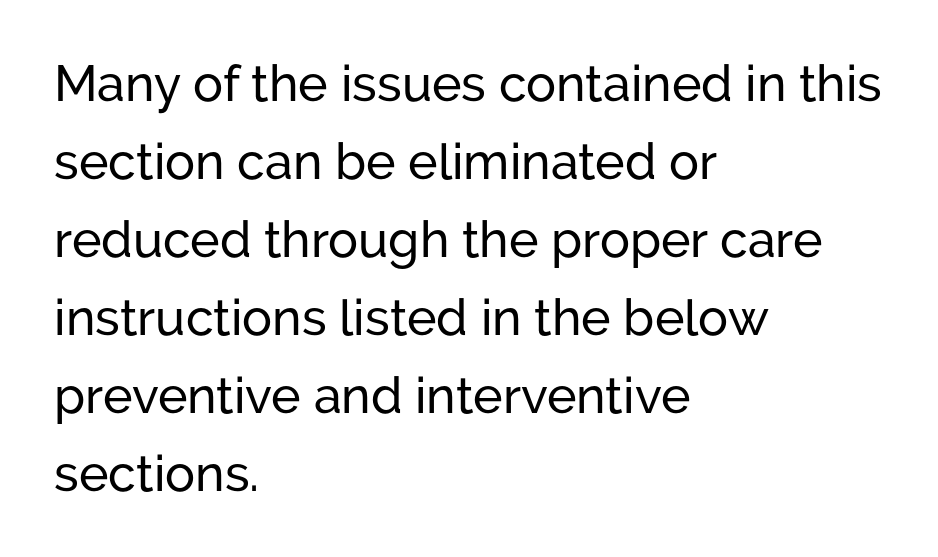
Q: Is the text italic (slanted)? A: No, it is upright.
Q: Is the typeface a serif or a sans-serif typeface? A: Sans-serif.
Q: Is the text underlined? A: No.
Q: How is the paragraph aligned? A: Left-aligned.
Q: Is the spacing between letters normal or unusually wide? A: Normal.
Q: Is the spacing between lines tight, normal or loose? A: Normal.
Q: Width (condensed, normal, or wide)? A: Normal.
Q: Stroke contrast? A: Low.
Q: x-height? A: Medium.
Q: Monospaced? A: No.
